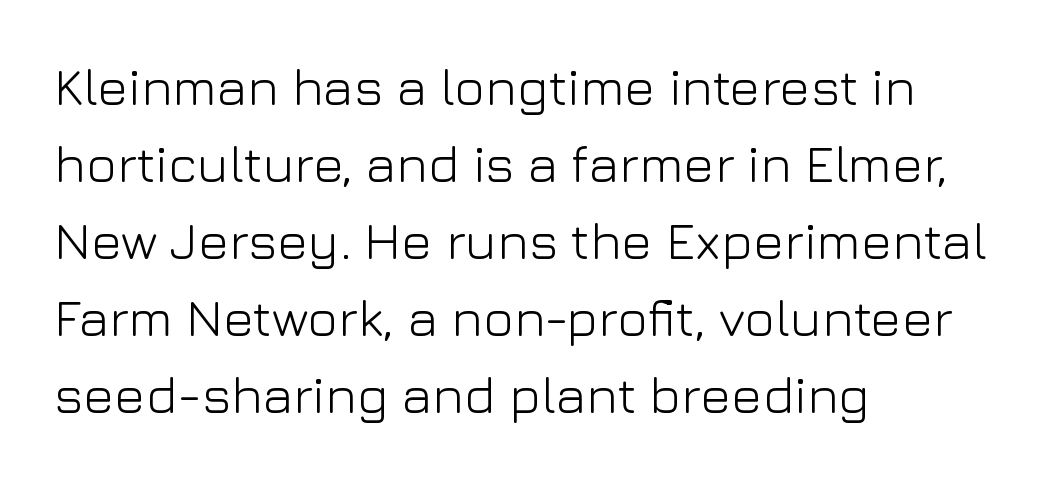
Q: Is the text bold? A: No.
Q: Is the text italic (slanted)? A: No, it is upright.
Q: Is the typeface a serif or a sans-serif typeface? A: Sans-serif.
Q: Is the text underlined? A: No.
Q: How is the paragraph aligned? A: Left-aligned.
Q: Is the spacing between letters normal or unusually wide? A: Normal.
Q: Is the spacing between lines tight, normal or loose? A: Normal.
Q: Width (condensed, normal, or wide)? A: Normal.
Q: Stroke contrast? A: Low.
Q: x-height? A: Medium.
Q: Monospaced? A: No.
